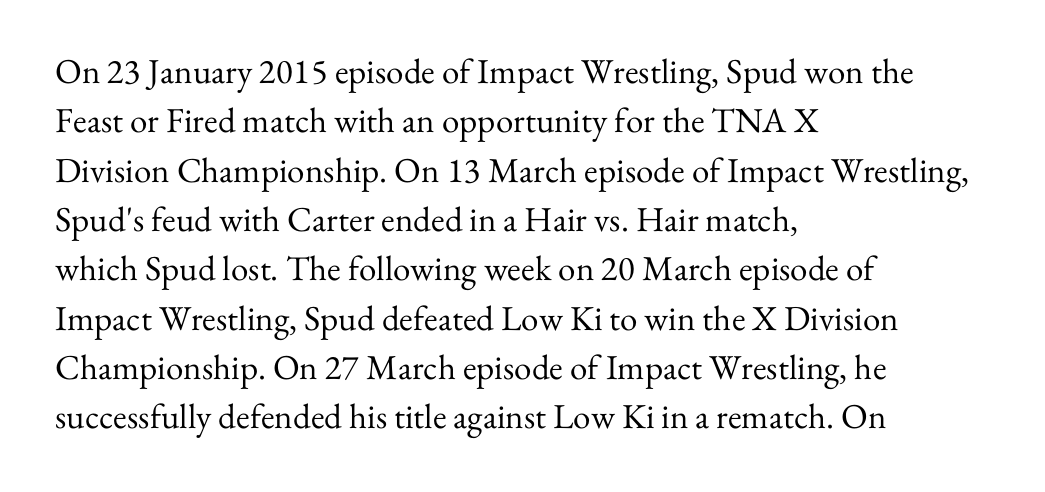
Q: Is the text bold? A: No.
Q: Is the text italic (slanted)? A: No, it is upright.
Q: Is the typeface a serif or a sans-serif typeface? A: Serif.
Q: Is the text underlined? A: No.
Q: How is the paragraph aligned? A: Left-aligned.
Q: Is the spacing between letters normal or unusually wide? A: Normal.
Q: Is the spacing between lines tight, normal or loose? A: Normal.
Q: Width (condensed, normal, or wide)? A: Normal.
Q: Stroke contrast? A: Medium.
Q: x-height? A: Small.
Q: Monospaced? A: No.
